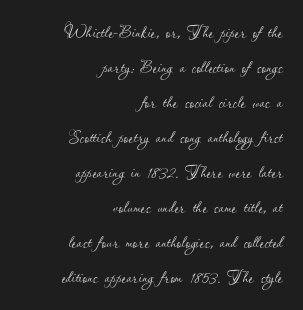
Q: Is the text bold? A: No.
Q: Is the text italic (slanted)? A: Yes.
Q: Is the text underlined? A: No.
Q: How is the paragraph aligned? A: Right-aligned.
Q: Is the spacing between letters normal or unusually wide? A: Normal.
Q: Is the spacing between lines tight, normal or loose? A: Normal.
